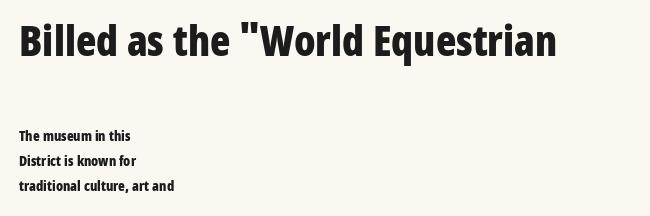
Does the weight exceed regular? Yes, all the way to bold. Descender tails drop into unmarked territory. In this sample the first text group is rendered at the bigger scale. The passage shown is typed in a proportional face where columns would drift.
